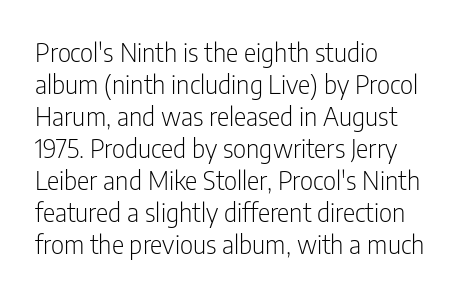
The image shows 26 px text type, upright; set left-aligned, line spacing 1.23x, normal letter spacing, not underlined.
